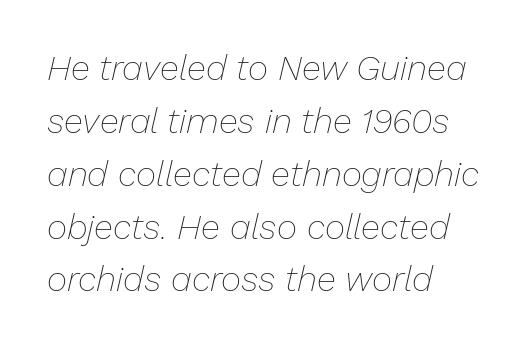
Q: Is the text bold? A: No.
Q: Is the text italic (slanted)? A: Yes, it leans right by about 13 degrees.
Q: Is the text underlined? A: No.
Q: How is the paragraph aligned? A: Left-aligned.
Q: Is the spacing between letters normal or unusually wide? A: Normal.
Q: Is the spacing between lines tight, normal or loose? A: Normal.
Q: Width (condensed, normal, or wide)? A: Normal.
Q: Stroke contrast? A: Low.
Q: x-height? A: Medium.
Q: Monospaced? A: No.
